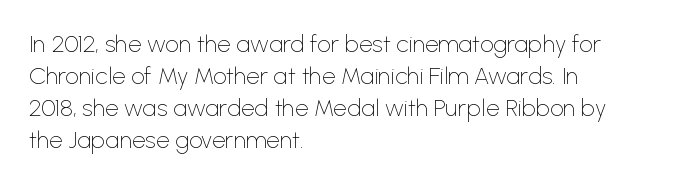
Q: Is the text bold? A: No.
Q: Is the text italic (slanted)? A: No, it is upright.
Q: Is the text underlined? A: No.
Q: How is the paragraph aligned? A: Left-aligned.
Q: Is the spacing between letters normal or unusually wide? A: Normal.
Q: Is the spacing between lines tight, normal or loose? A: Normal.
